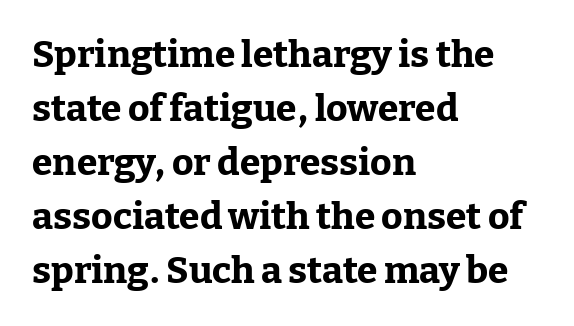
Students, observe: this is what conventionally led text looks like. Notice how the stems are strictly vertical — no italics here. Each line starts at the same left margin while the right side varies. Think of a printed novel: that variable character pitch is what you see here. The letterforms sit shoulder to shoulder at normal distance. The face used here has the dense, thick strokes of a bold.
